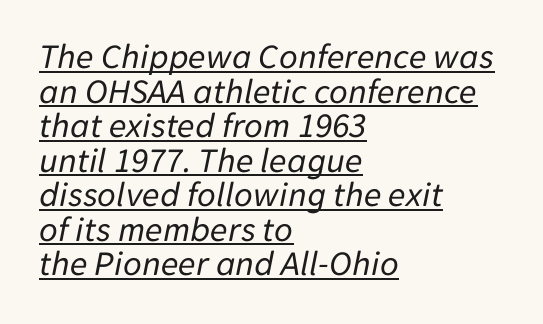
Q: Is the text bold? A: No.
Q: Is the text italic (slanted)? A: Yes, it leans right by about 11 degrees.
Q: Is the text underlined? A: Yes.
Q: How is the paragraph aligned? A: Left-aligned.
Q: Is the spacing between letters normal or unusually wide? A: Normal.
Q: Is the spacing between lines tight, normal or loose? A: Tight.
Q: Width (condensed, normal, or wide)? A: Normal.
Q: Stroke contrast? A: Low.
Q: x-height? A: Medium.
Q: Monospaced? A: No.
